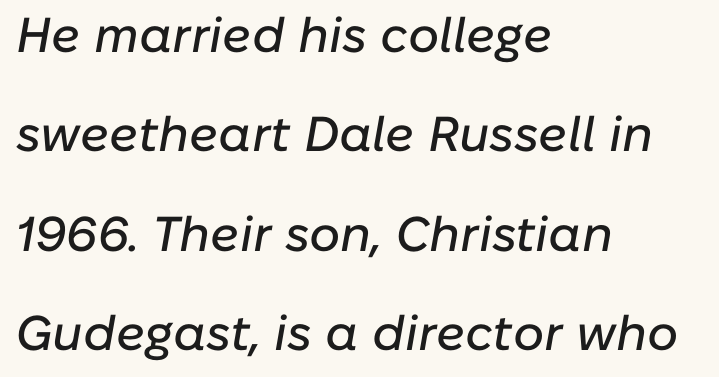
Plain, unruled lines of type. This sample trades compactness for vertical openness between lines. Every character sits at an angle, as italics do. Alignment: flush left. These lines are rendered in a variable-pitch font.
